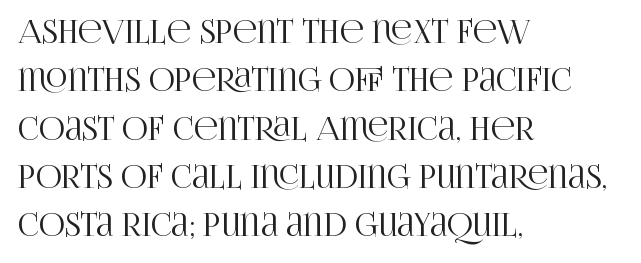
The passage is arranged the way most books set body copy — flush left. The type is set solid horizontally, with unmodified tracking. Each letter keeps its own natural width here, so spacing adapts to shape. The letters carry serifs — small finishing strokes at the ends of their stems.
